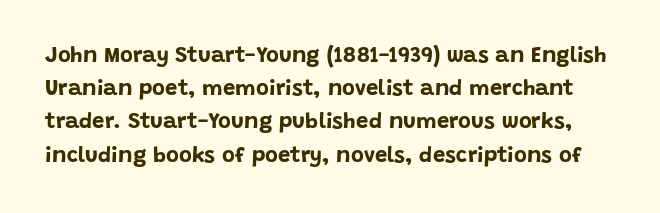
{"italic": "no", "bold": "yes", "underline": "no", "line_spacing": "normal", "line_spacing_ratio": 1.51, "letter_spacing": "normal", "letter_spacing_em": 0.0, "glyph_px": 22}
